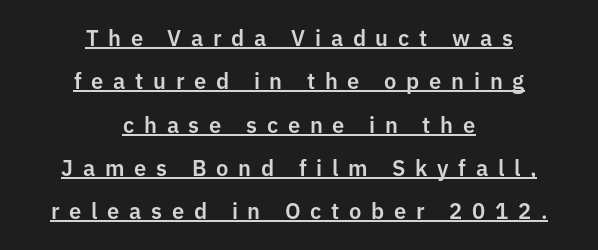
This sample carries an underscore along the baseline area. Honestly, the letter spacing is so wide it's the main thing you notice. The lines are quadded center. Summary of vertical rhythm: relaxed, with wide interline spacing.
